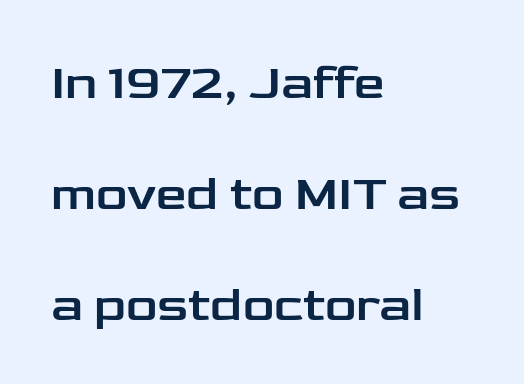
The image shows 49 px wide sans-serif type, upright; set left-aligned, loose line spacing (2.27x), normal letter spacing, not underlined; low stroke contrast and a medium x-height.
